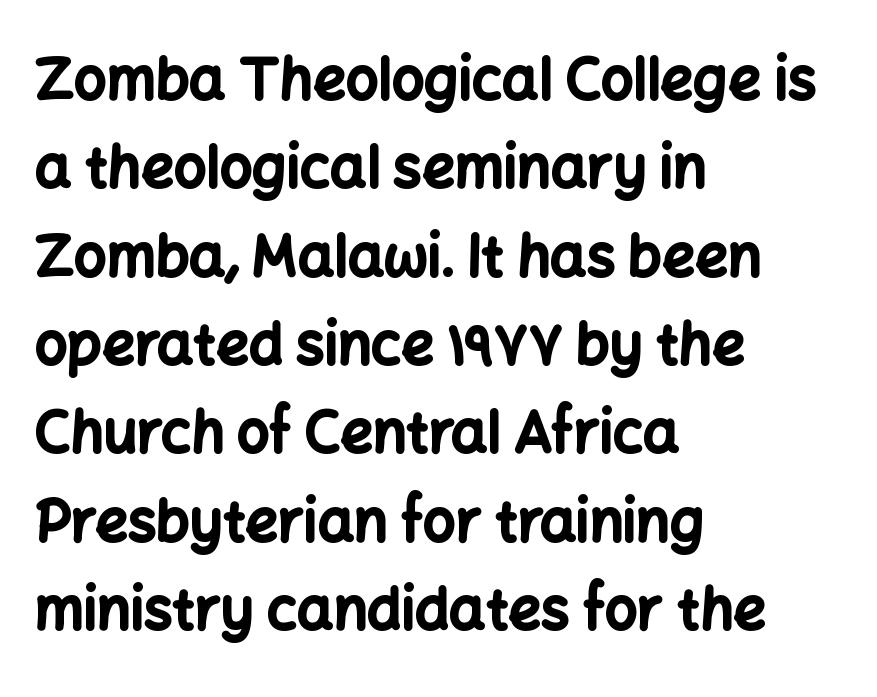
{"serif": "no", "italic": "no", "bold": "yes", "weight": "bold", "width": "normal", "stroke_contrast": "low", "x_height": "medium", "monospaced": "no", "underline": "no", "align": "left", "line_spacing": "normal", "line_spacing_ratio": 1.55, "letter_spacing": "normal", "letter_spacing_em": 0.0, "glyph_px": 57}
